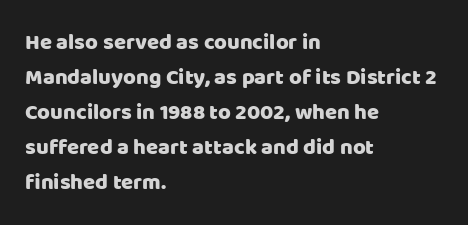
Q: Is the text italic (slanted)? A: No, it is upright.
Q: Is the text underlined? A: No.
Q: How is the paragraph aligned? A: Left-aligned.
Q: Is the spacing between letters normal or unusually wide? A: Normal.
Q: Is the spacing between lines tight, normal or loose? A: Normal.
